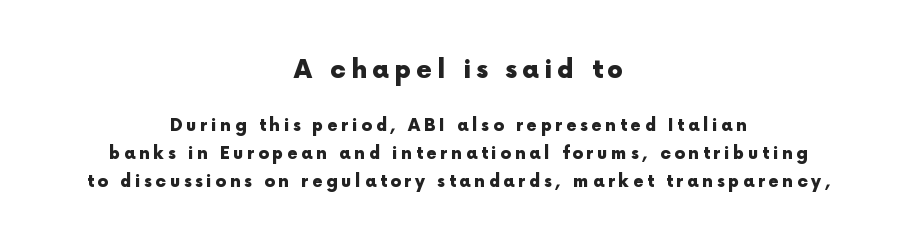
Q: Is the text bold? A: Yes.
Q: Is the text italic (slanted)? A: No, it is upright.
Q: Is the text underlined? A: No.
Q: How is the paragraph aligned? A: Centered.
Q: Is the spacing between letters normal or unusually wide? A: Unusually wide.
Q: Is the spacing between lines tight, normal or loose? A: Normal.
Q: Which block of text is set in a larger size, the first (top) or the second (bottom)? A: The first (top) one.
